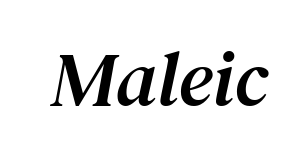
The image shows 77 px serif type, italic (leaning right); set normal letter spacing, not underlined; medium stroke contrast and a medium x-height.
